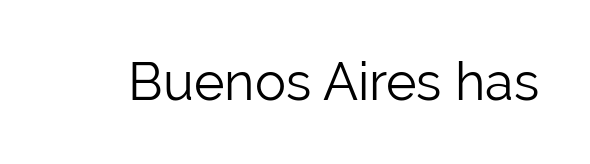
Q: Is the text bold? A: No.
Q: Is the text italic (slanted)? A: No, it is upright.
Q: Is the typeface a serif or a sans-serif typeface? A: Sans-serif.
Q: Is the text underlined? A: No.
Q: Is the spacing between letters normal or unusually wide? A: Normal.
Q: Width (condensed, normal, or wide)? A: Normal.
Q: Stroke contrast? A: Low.
Q: x-height? A: Medium.
Q: Monospaced? A: No.
